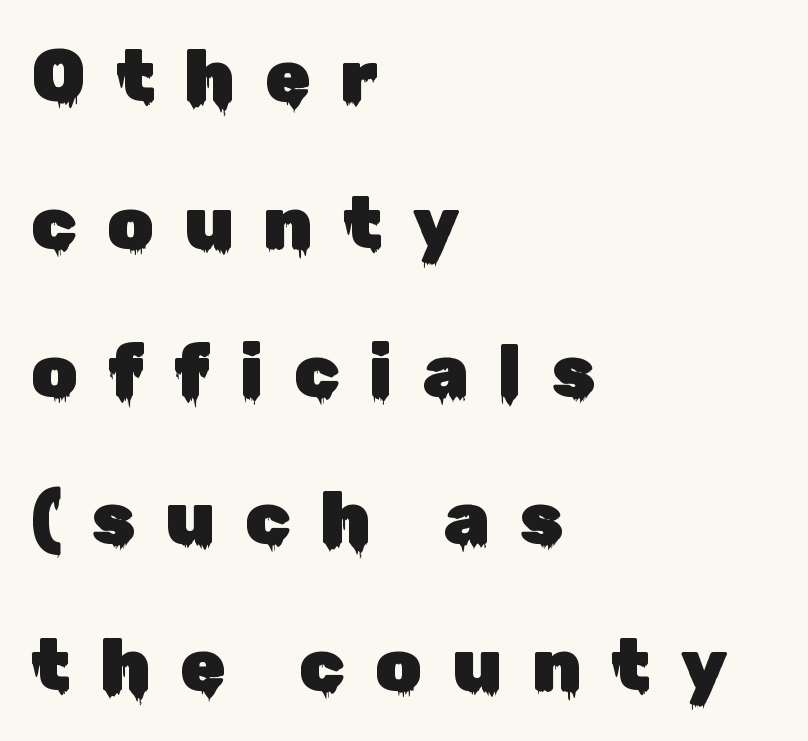
The gaps between neighbouring characters are conspicuously large. Glance below the letters and you will spot only blank space. The rendering uses natural spacing where letterforms have individual widths. Regarding leading, the lines here are spaced well apart.
